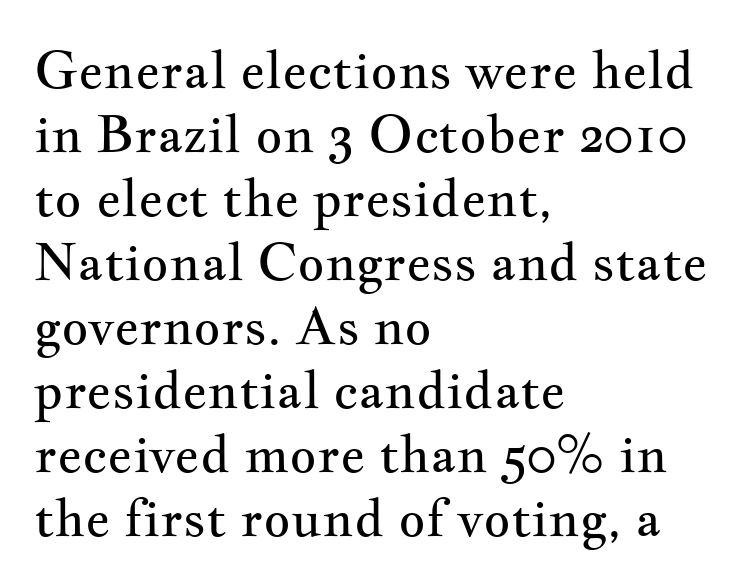
The face used here is seriffed, in the tradition of book romans. The letterforms sit at book weight or below. Observe the ordinary spacing: letters are neighbours, not strangers. Left-aligned paragraph, ragged on the right. The letters stand upright; this is a roman face. The rendering uses natural spacing where letterforms have individual widths.
